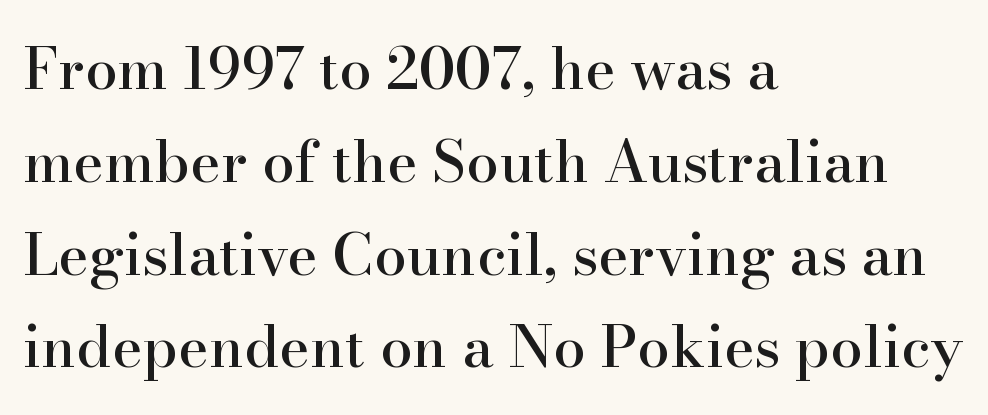
Q: Is the text italic (slanted)? A: No, it is upright.
Q: Is the typeface a serif or a sans-serif typeface? A: Serif.
Q: Is the text underlined? A: No.
Q: How is the paragraph aligned? A: Left-aligned.
Q: Is the spacing between letters normal or unusually wide? A: Normal.
Q: Is the spacing between lines tight, normal or loose? A: Normal.
Q: Width (condensed, normal, or wide)? A: Normal.
Q: Stroke contrast? A: High.
Q: x-height? A: Small.
Q: Monospaced? A: No.
